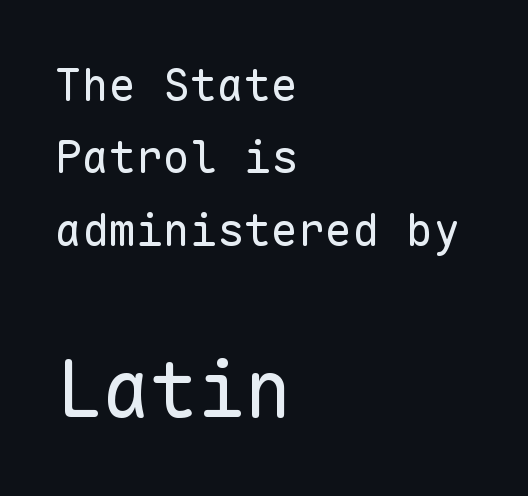
The image shows 79 px regular-weight sans-serif type, upright, monospaced; set left-aligned, normal line spacing (1.61x), normal letter spacing, not underlined; the second (bottom) block is 1.76x larger; low stroke contrast and a medium x-height.
